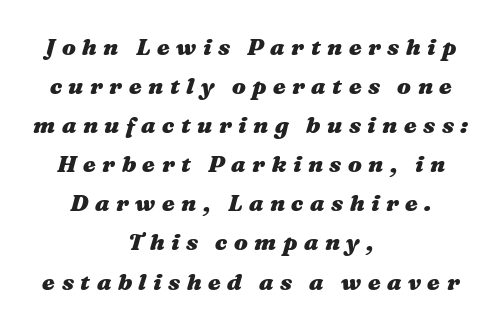
Q: Is the text bold? A: Yes.
Q: Is the text italic (slanted)? A: Yes, it leans right by about 16 degrees.
Q: Is the text underlined? A: No.
Q: How is the paragraph aligned? A: Centered.
Q: Is the spacing between letters normal or unusually wide? A: Unusually wide.
Q: Is the spacing between lines tight, normal or loose? A: Normal.
